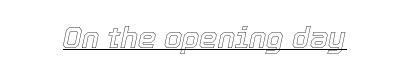
The image shows 29 px text type, italic (leaning right); set normal letter spacing, underlined; a medium x-height.
